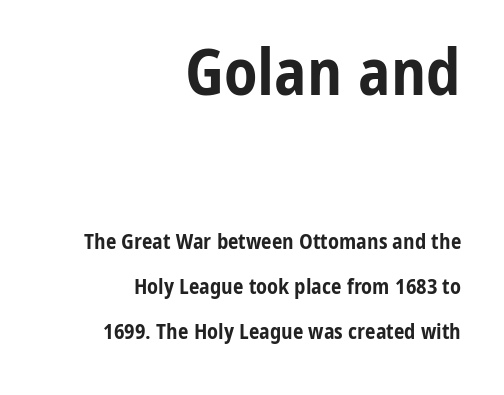
The image shows 64 px bold, condensed sans-serif type, upright; set right-aligned, loose line spacing (2.15x), normal letter spacing, not underlined; the first (top) block is 3.05x larger; low stroke contrast and a medium x-height.
